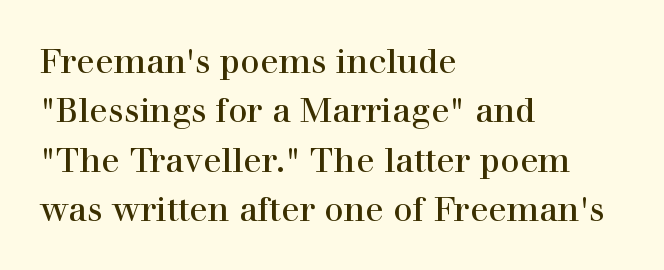
Q: Is the text bold? A: No.
Q: Is the text italic (slanted)? A: No, it is upright.
Q: Is the typeface a serif or a sans-serif typeface? A: Serif.
Q: Is the text underlined? A: No.
Q: How is the paragraph aligned? A: Left-aligned.
Q: Is the spacing between letters normal or unusually wide? A: Normal.
Q: Is the spacing between lines tight, normal or loose? A: Normal.
Q: Width (condensed, normal, or wide)? A: Normal.
Q: Stroke contrast? A: High.
Q: x-height? A: Medium.
Q: Monospaced? A: No.
